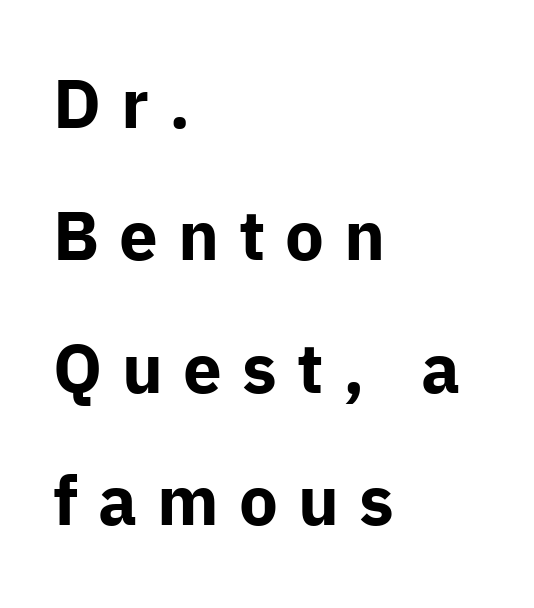
{"serif": "no", "italic": "no", "bold": "yes", "weight": "bold", "width": "normal", "stroke_contrast": "low", "x_height": "medium", "monospaced": "no", "underline": "no", "align": "left", "line_spacing": "loose", "line_spacing_ratio": 1.92, "letter_spacing": "wide", "letter_spacing_em": 0.29, "glyph_px": 69}
